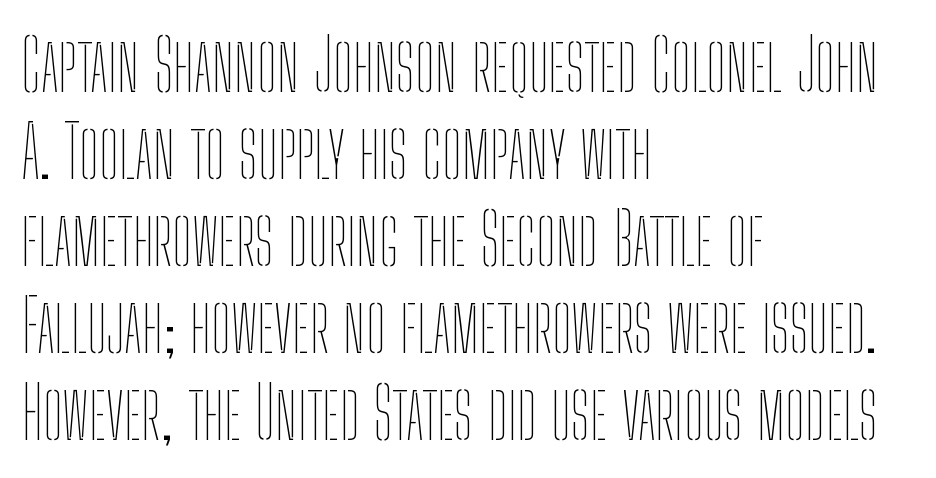
The image shows 72 px thin, condensed type, upright; set left-aligned, line spacing 1.21x, normal letter spacing, not underlined; low stroke contrast and a medium x-height.
